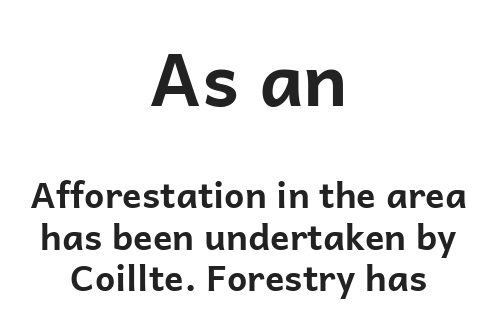
The lines in this sample share a center point and differ in where they start and stop. A typesetter would label this face a sans. The words here are not underlined. Look at the glyph heights: the upper group is clearly the bigger setting. How are the letters spaced? Ordinarily, with no added tracking.
